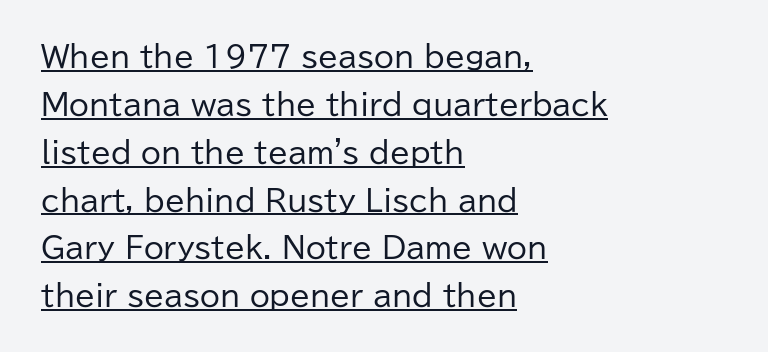
Stems and bowls with no extra thickness — not bold. Notice how the stems are strictly vertical — no italics here. Spacing verdict: proportional, widths tailored to each character. Tracking here is standard; glyphs follow each other at the usual distance. You can tell from the bare stems that sans-serif type was used. These characters rest on top of a visible drawn line.
